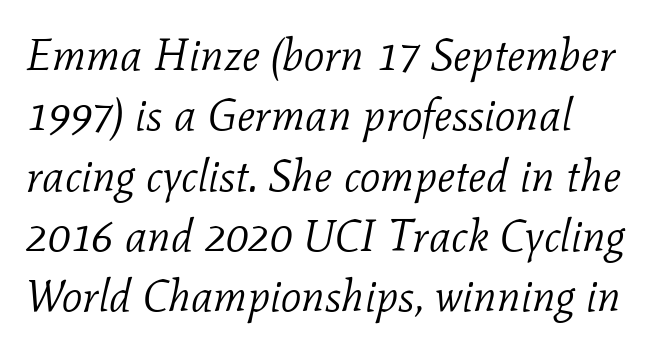
The image shows 45 px light serif type, italic (leaning right); set left-aligned, normal line spacing (1.34x), normal letter spacing, not underlined; low stroke contrast and a medium x-height.
